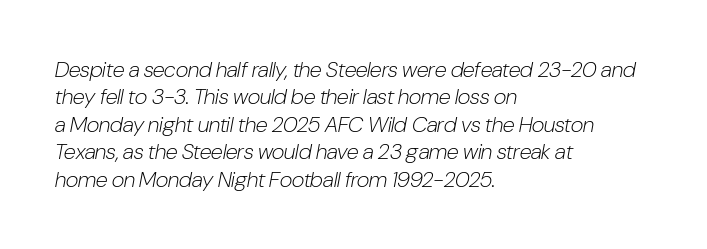
These glyphs show unthickened strokes, regular width or finer. Tracking here is standard; glyphs follow each other at the usual distance. Rendered with sloped, italic letterforms. A student would call this left alignment; a typographer would say flush left, rag right.
